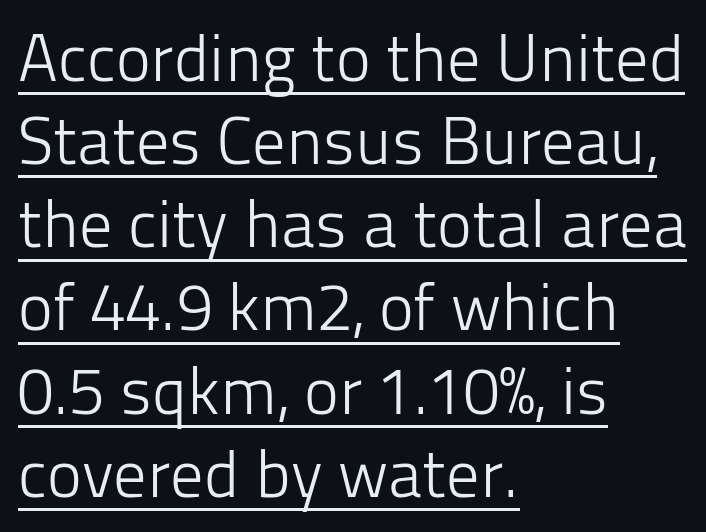
The image shows 66 px light sans-serif type, upright; set left-aligned, normal line spacing (1.26x), normal letter spacing, underlined; low stroke contrast and a medium x-height.
